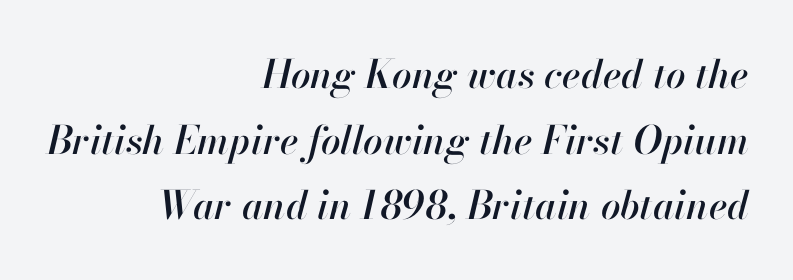
{"italic": "yes", "lean": "right", "slant_degrees": 13, "width": "normal", "stroke_contrast": "high", "x_height": "small", "monospaced": "no", "underline": "no", "align": "right", "line_spacing": "normal", "line_spacing_ratio": 1.68, "letter_spacing": "normal", "letter_spacing_em": 0.0, "glyph_px": 39}
